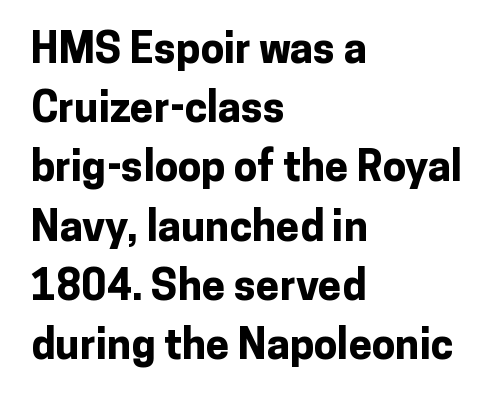
{"serif": "no", "italic": "no", "bold": "yes", "weight": "bold", "width": "normal", "stroke_contrast": "low", "x_height": "medium", "monospaced": "no", "underline": "no", "align": "left", "line_spacing": "normal", "line_spacing_ratio": 1.41, "letter_spacing": "normal", "letter_spacing_em": 0.0, "glyph_px": 42}
